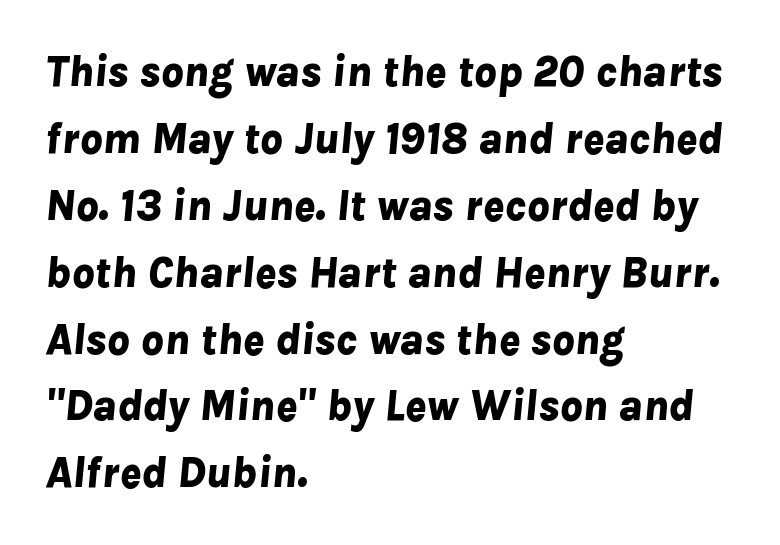
Q: Is the text bold? A: Yes.
Q: Is the text italic (slanted)? A: Yes, it leans right by about 8 degrees.
Q: Is the text underlined? A: No.
Q: How is the paragraph aligned? A: Left-aligned.
Q: Is the spacing between letters normal or unusually wide? A: Normal.
Q: Is the spacing between lines tight, normal or loose? A: Normal.
Q: Width (condensed, normal, or wide)? A: Normal.
Q: Stroke contrast? A: Low.
Q: x-height? A: Medium.
Q: Monospaced? A: No.
